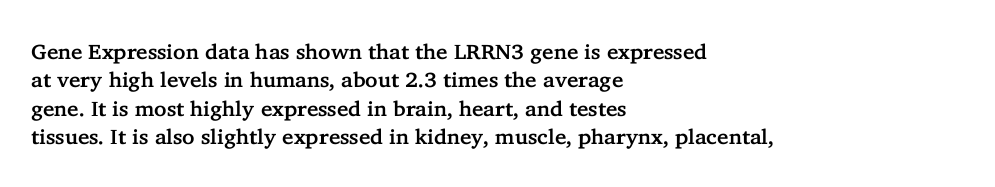
Q: Is the text italic (slanted)? A: No, it is upright.
Q: Is the text underlined? A: No.
Q: How is the paragraph aligned? A: Left-aligned.
Q: Is the spacing between letters normal or unusually wide? A: Normal.
Q: Is the spacing between lines tight, normal or loose? A: Normal.
